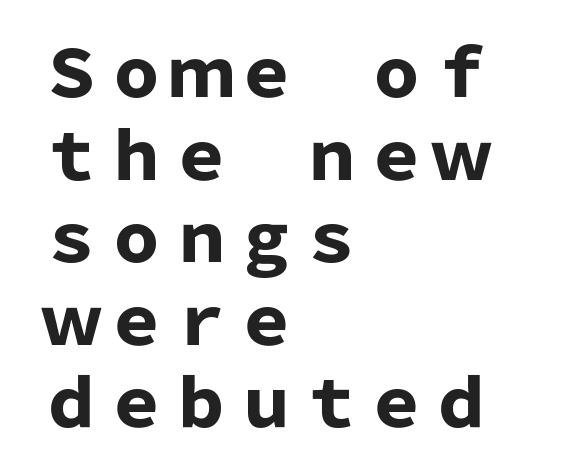
{"serif": "no", "italic": "no", "bold": "yes", "weight": "heavy", "width": "normal", "stroke_contrast": "low", "x_height": "medium", "monospaced": "no", "underline": "no", "align": "left", "line_spacing": "normal", "line_spacing_ratio": 1.27, "letter_spacing": "normal", "letter_spacing_em": 0.0, "glyph_px": 65}
